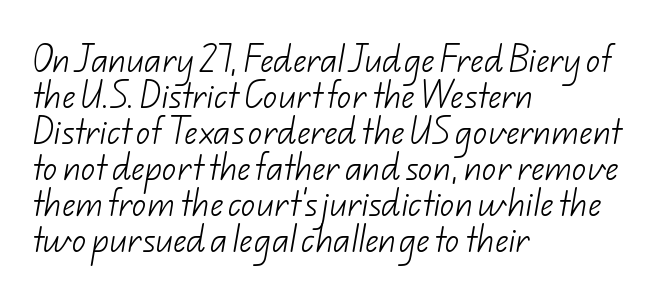
The image shows 29 px light sans-serif type; set left-aligned, line spacing 1.24x, normal letter spacing, not underlined; low stroke contrast and a small x-height.
